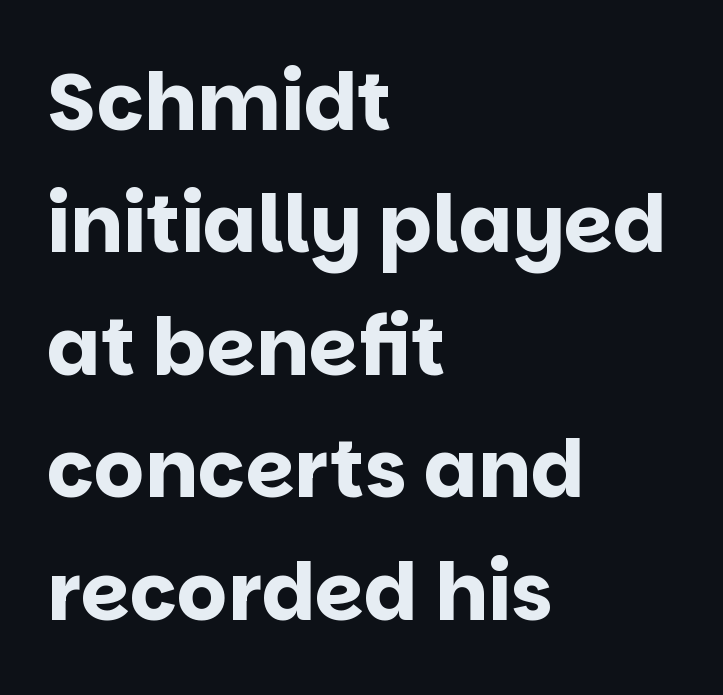
{"serif": "no", "italic": "no", "bold": "yes", "weight": "bold", "width": "normal", "stroke_contrast": "low", "x_height": "large", "monospaced": "no", "underline": "no", "align": "left", "line_spacing": "normal", "line_spacing_ratio": 1.55, "letter_spacing": "normal", "letter_spacing_em": 0.0, "glyph_px": 79}
